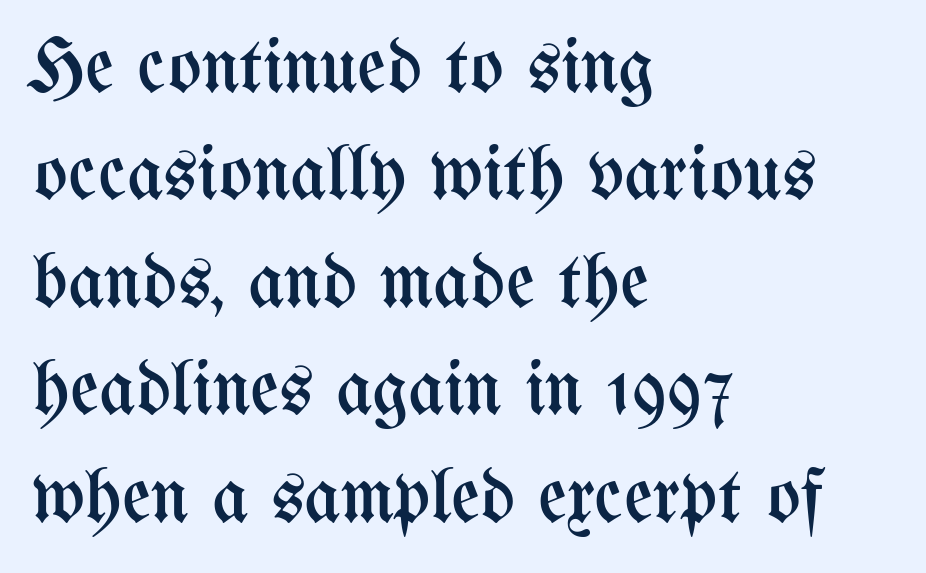
Teacher's note: observe the even left margin — that is flush-left alignment. Spacing verdict: proportional, widths tailored to each character. Posture: upright roman. This sample keeps an unexceptional amount of space between lines. You could call the tracking neutral — neither tight nor loose.
